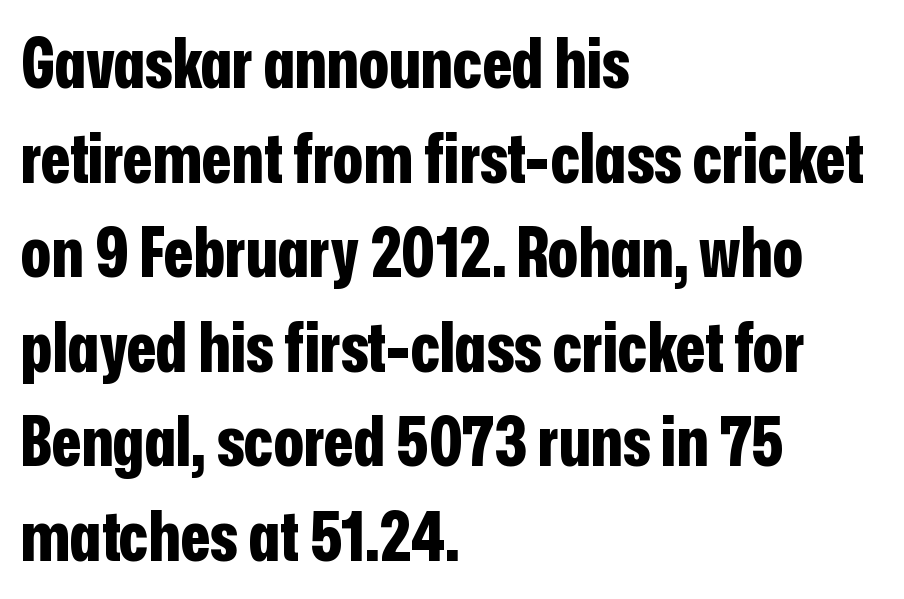
The image shows 69 px bold, condensed sans-serif type, upright; set left-aligned, normal line spacing (1.37x), normal letter spacing, not underlined; low stroke contrast and a medium x-height.
